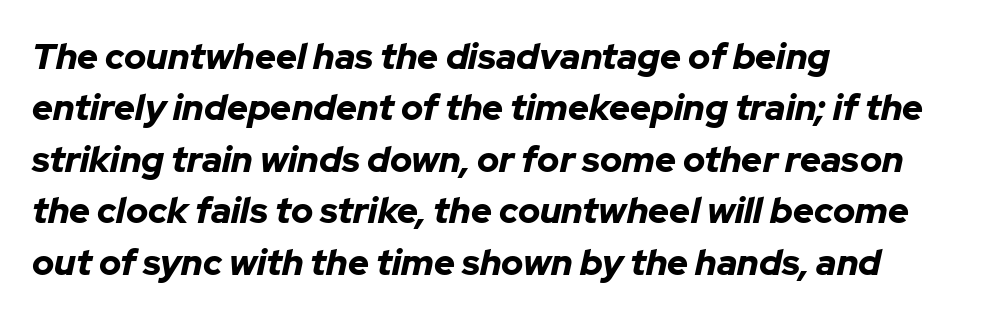
These lines keep a tight, regular rhythm from letter to letter. All the whitespace from short lines collects on the right. The sample has been set heavy, in full bold. The specimen omits any rule beneath the text block's lines. Every character sits at an angle, as italics do. Rows of type keep a routine distance in the vertical direction.
